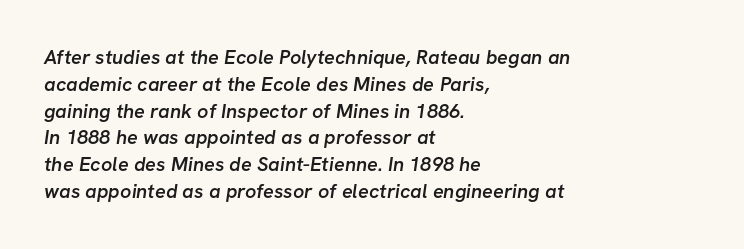
Q: Is the text bold? A: Semi-bold.
Q: Is the text underlined? A: No.
Q: How is the paragraph aligned? A: Left-aligned.
Q: Is the spacing between letters normal or unusually wide? A: Normal.
Q: Is the spacing between lines tight, normal or loose? A: Normal.
